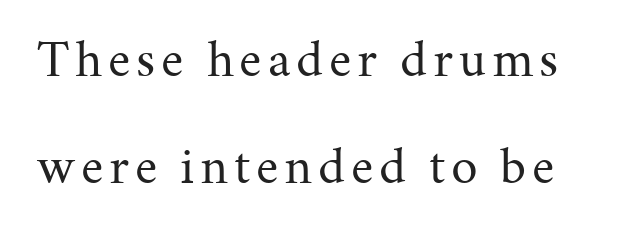
{"serif": "yes", "italic": "no", "bold": "no", "weight": "regular", "width": "normal", "stroke_contrast": "medium", "x_height": "medium", "monospaced": "no", "underline": "no", "line_spacing": "loose", "line_spacing_ratio": 2.02, "glyph_px": 53}
